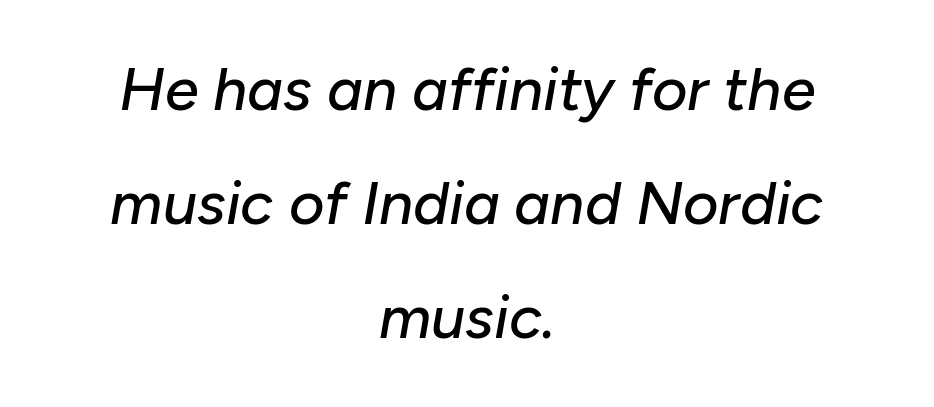
The image shows 61 px text type, italic (leaning right); set centered, line spacing 1.87x, normal letter spacing, not underlined; low stroke contrast and a medium x-height.
